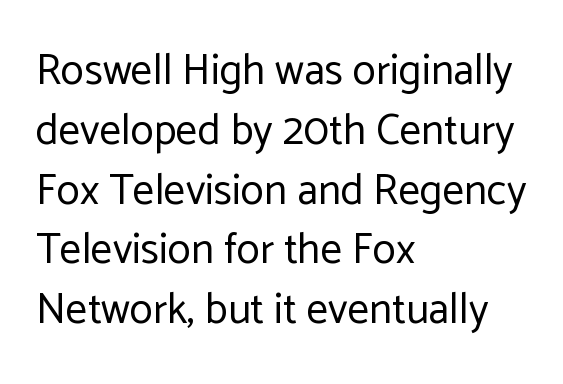
Q: Is the text bold? A: No.
Q: Is the text italic (slanted)? A: No, it is upright.
Q: Is the typeface a serif or a sans-serif typeface? A: Sans-serif.
Q: Is the text underlined? A: No.
Q: How is the paragraph aligned? A: Left-aligned.
Q: Is the spacing between letters normal or unusually wide? A: Normal.
Q: Is the spacing between lines tight, normal or loose? A: Normal.
Q: Width (condensed, normal, or wide)? A: Normal.
Q: Stroke contrast? A: Low.
Q: x-height? A: Medium.
Q: Monospaced? A: No.
